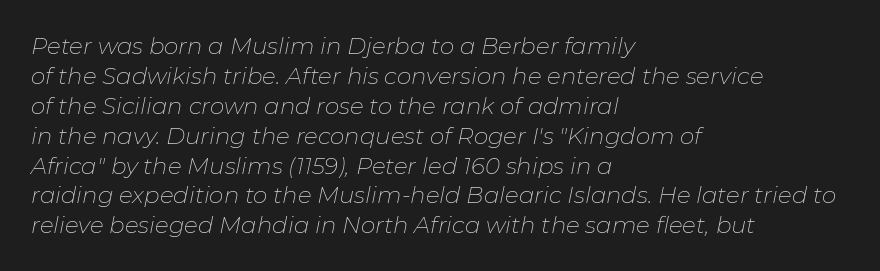
Leading: standard. One-word summary of the alignment: left. Style check: oblique. The words here are not underlined. Inter-character spacing is left at the font's built-in metrics. These glyphs show unthickened strokes, regular width or finer.
